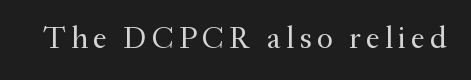
Q: Is the text bold? A: No.
Q: Is the text italic (slanted)? A: No, it is upright.
Q: Is the typeface a serif or a sans-serif typeface? A: Serif.
Q: Is the text underlined? A: No.
Q: Width (condensed, normal, or wide)? A: Normal.
Q: Stroke contrast? A: Medium.
Q: x-height? A: Small.
Q: Monospaced? A: No.
